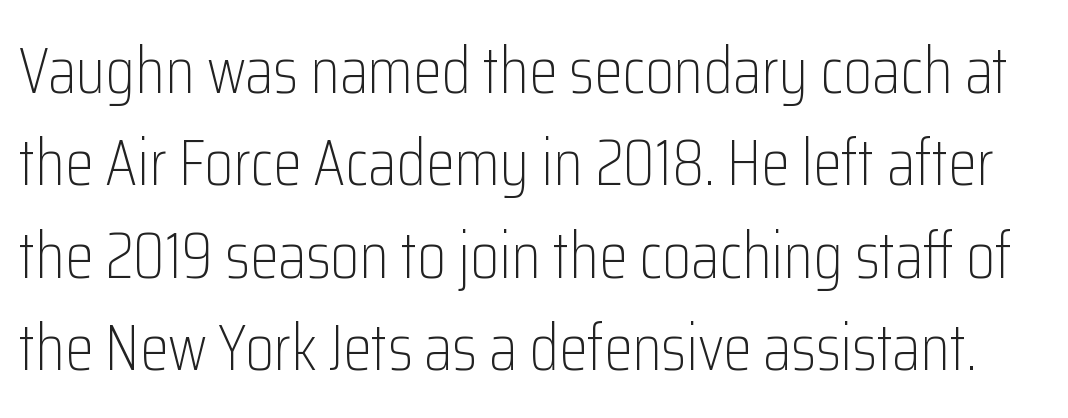
Is this a fixed-width face? No — the glyphs have proportional, varying widths. Letters rest on an invisible, unmarked baseline. Honestly, the row spacing looks completely unremarkable. Words appear dense and cohesive because spacing is normal.
